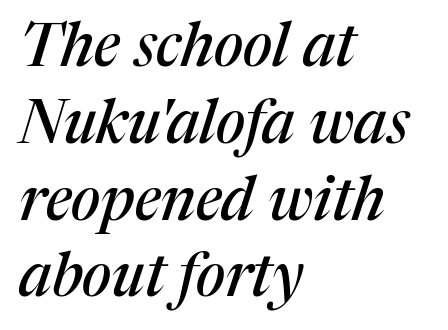
The image shows 60 px serif type, italic (leaning right); set left-aligned, normal line spacing (1.28x), normal letter spacing, not underlined; medium stroke contrast and a medium x-height.
